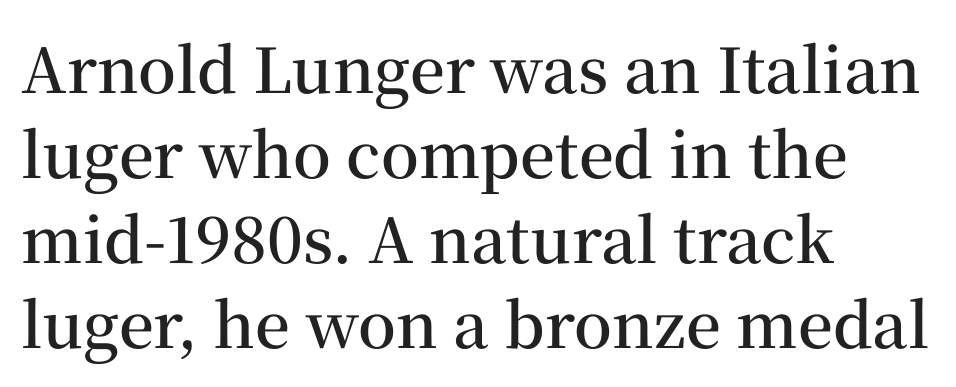
How would I describe the line gaps? Plain and ordinary. The passage is arranged the way most books set body copy — flush left. These lines are rendered in a variable-pitch font. Letter spacing: default. No italicization has been applied; the sample stays upright. The type family on display is of the serif kind.
